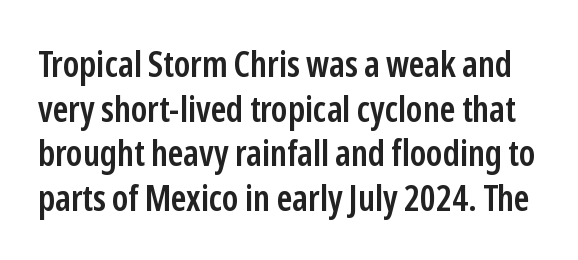
This rendering employs a face without finishing strokes, i.e., a sans-serif. Descenders are the only things crossing below the line. You can tell it's not italic because the verticals are truly vertical. The passage shown is typed in a proportional face where columns would drift. Honestly, the letter spacing is just normal — you wouldn't notice it.
